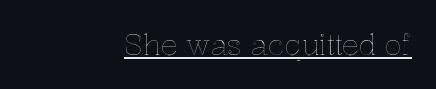
Q: Is the text italic (slanted)? A: No, it is upright.
Q: Is the text underlined? A: Yes.
Q: How is the paragraph aligned? A: Right-aligned.
Q: Is the spacing between letters normal or unusually wide? A: Normal.
Q: Width (condensed, normal, or wide)? A: Normal.
Q: x-height? A: Medium.
Q: Monospaced? A: No.
